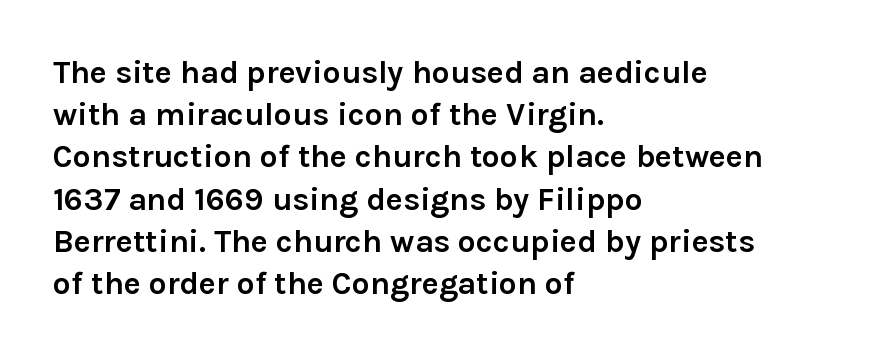
Q: Is the text bold? A: Yes.
Q: Is the text italic (slanted)? A: No, it is upright.
Q: Is the typeface a serif or a sans-serif typeface? A: Sans-serif.
Q: Is the text underlined? A: No.
Q: How is the paragraph aligned? A: Left-aligned.
Q: Is the spacing between letters normal or unusually wide? A: Normal.
Q: Is the spacing between lines tight, normal or loose? A: Normal.
Q: Width (condensed, normal, or wide)? A: Normal.
Q: Stroke contrast? A: Low.
Q: x-height? A: Medium.
Q: Monospaced? A: No.
